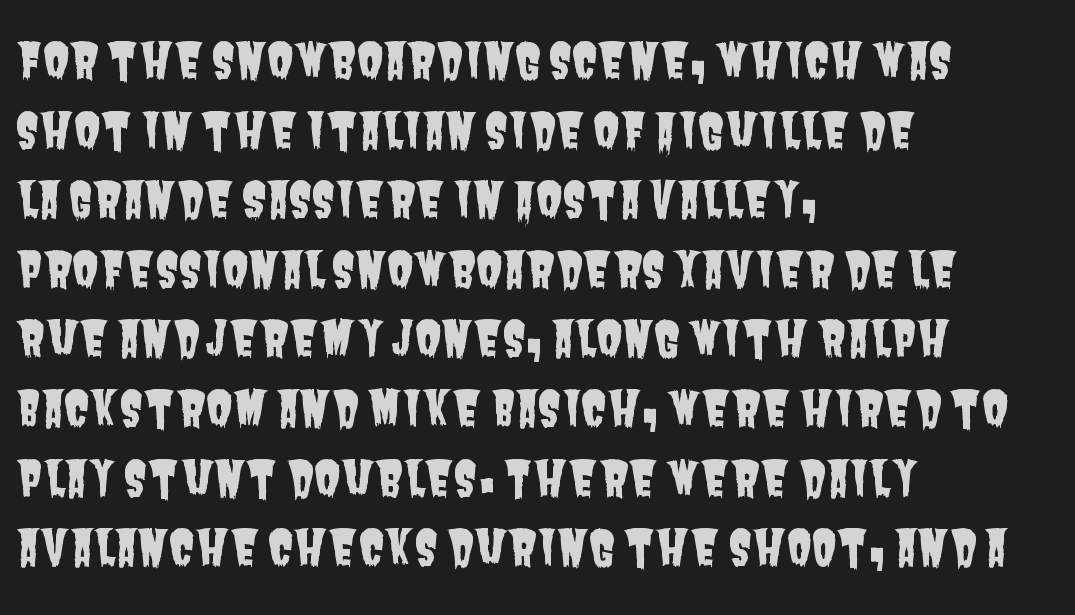
The image shows 48 px condensed sans-serif type; set left-aligned, normal line spacing (1.45x), normal letter spacing, not underlined; low stroke contrast and a large x-height.
